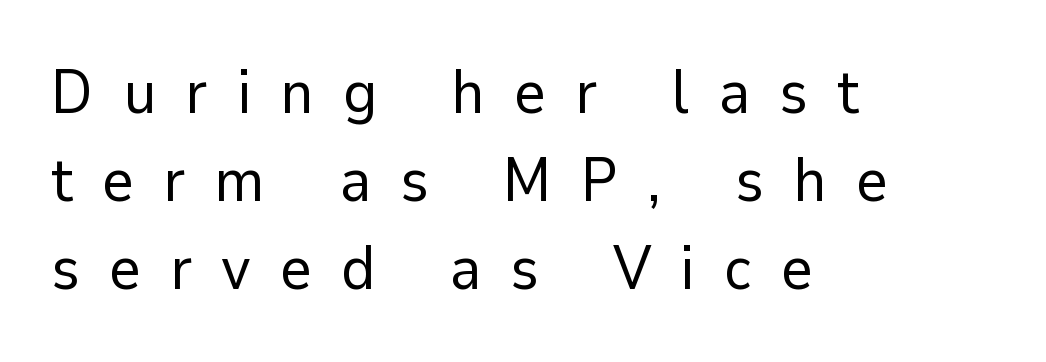
The image shows 61 px regular-weight sans-serif type, upright; set left-aligned, normal line spacing (1.44x), unusually wide letter spacing (+0.48 em), not underlined; low stroke contrast and a medium x-height.
